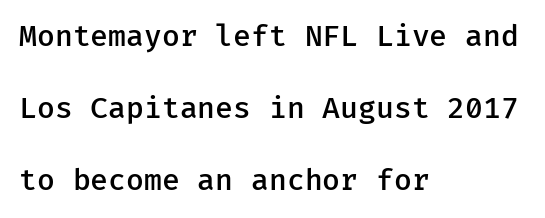
The image shows 29 px semibold sans-serif type, upright, monospaced; set left-aligned, loose line spacing (2.48x), normal letter spacing, not underlined; low stroke contrast and a medium x-height.
